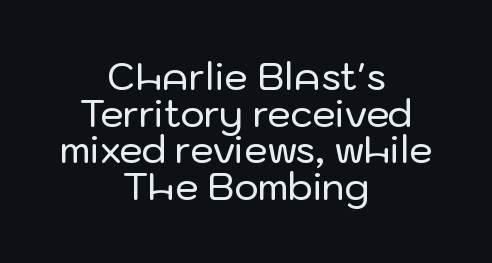
{"serif": "no", "italic": "no", "width": "normal", "stroke_contrast": "low", "x_height": "medium", "monospaced": "no", "underline": "no", "align": "center", "line_spacing": "tight", "line_spacing_ratio": 0.99, "letter_spacing": "normal", "letter_spacing_em": 0.0, "glyph_px": 37}
